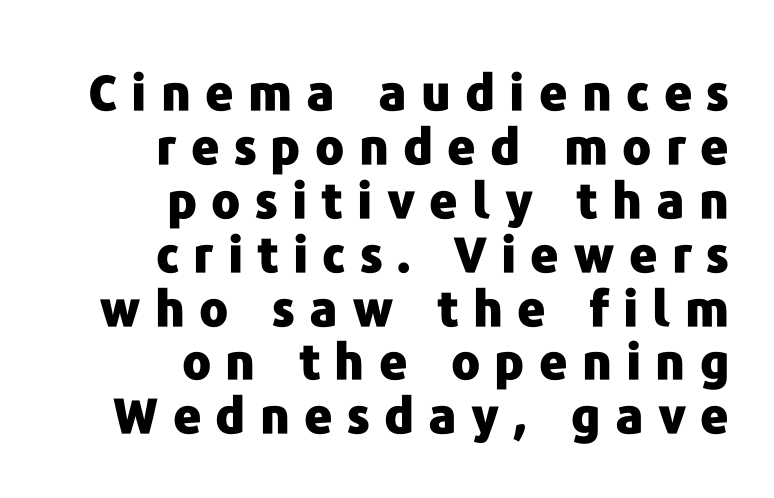
I'd describe the lettering as bold — thick and assertive. The typesetter chose a ragged-left arrangement here. Cramped leading. Each row of text sits above clean, open space.
